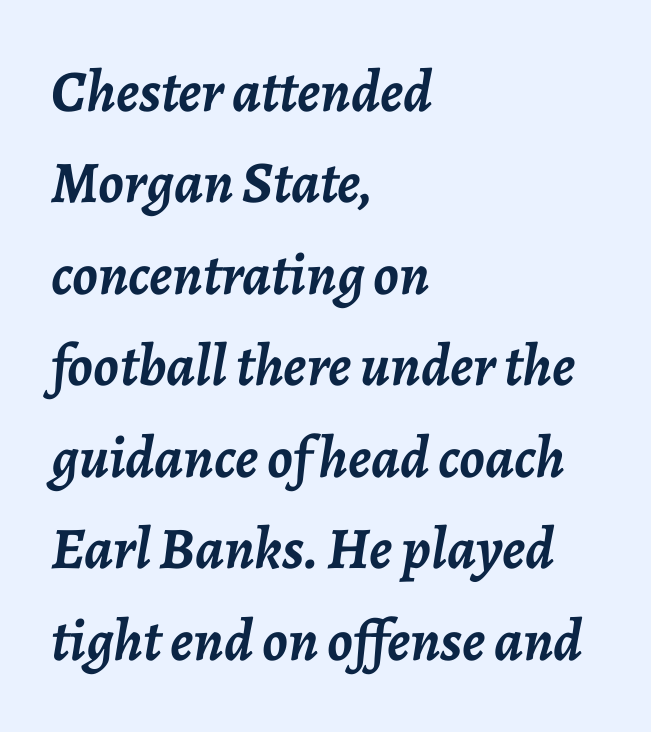
The image shows 59 px semibold type, italic (leaning right); set left-aligned, normal line spacing (1.55x), normal letter spacing, not underlined; low stroke contrast and a medium x-height.
